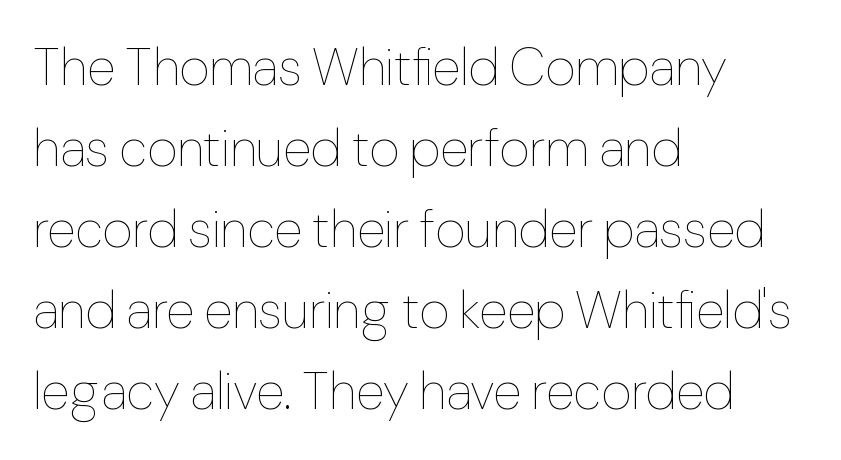
Q: Is the text bold? A: No.
Q: Is the text italic (slanted)? A: No, it is upright.
Q: Is the text underlined? A: No.
Q: How is the paragraph aligned? A: Left-aligned.
Q: Is the spacing between letters normal or unusually wide? A: Normal.
Q: Is the spacing between lines tight, normal or loose? A: Normal.
Q: Width (condensed, normal, or wide)? A: Normal.
Q: Stroke contrast? A: Low.
Q: x-height? A: Medium.
Q: Monospaced? A: No.
